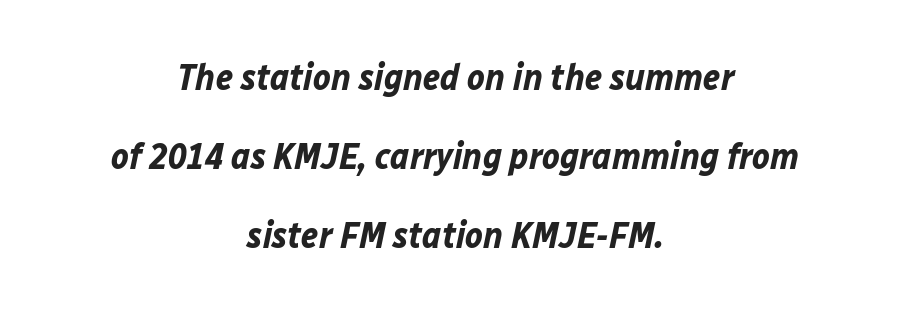
The image shows 37 px bold type, italic (leaning right); set centered, loose line spacing (2.13x), normal letter spacing, not underlined; low stroke contrast and a medium x-height.
